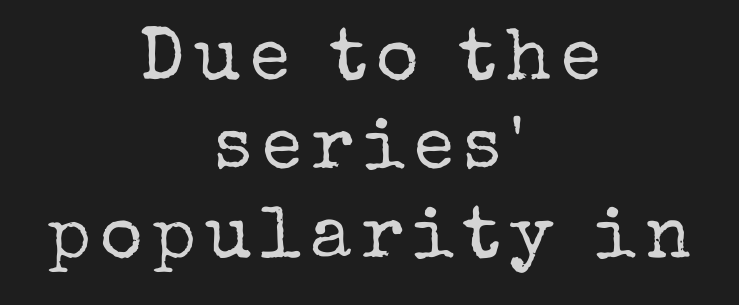
Q: Is the text bold? A: No.
Q: Is the text italic (slanted)? A: No, it is upright.
Q: Is the typeface a serif or a sans-serif typeface? A: Serif.
Q: Is the text underlined? A: No.
Q: How is the paragraph aligned? A: Centered.
Q: Width (condensed, normal, or wide)? A: Normal.
Q: Stroke contrast? A: Low.
Q: x-height? A: Medium.
Q: Monospaced? A: No.
